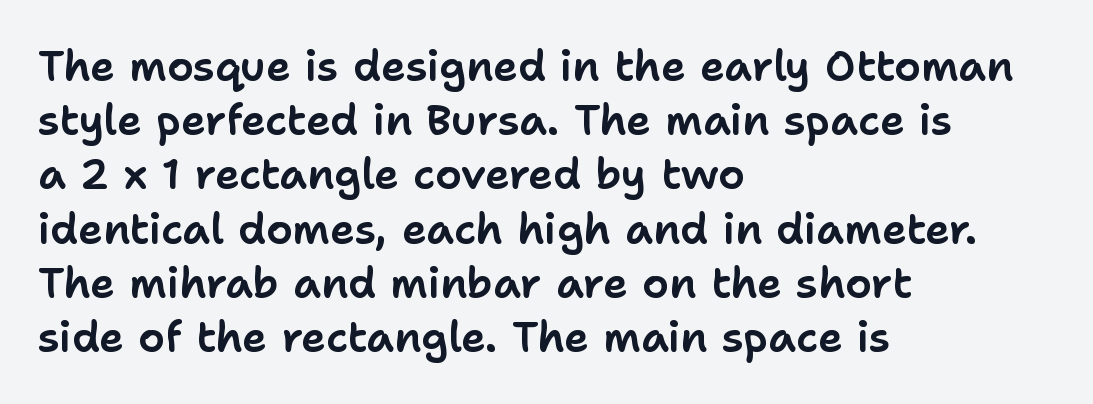
The image shows 42 px sans-serif type, upright; set left-aligned, normal line spacing (1.29x), normal letter spacing, not underlined; low stroke contrast and a medium x-height.
